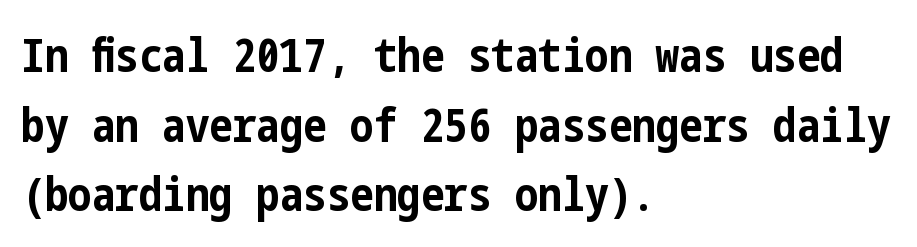
The image shows 47 px bold, condensed sans-serif type, upright; set left-aligned, normal line spacing (1.48x), normal letter spacing, not underlined; low stroke contrast and a medium x-height.
